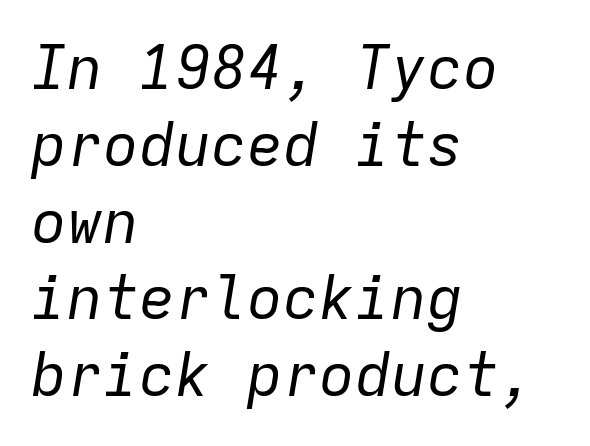
The area under the type is left untouched. The rows are spaced the way most documents space them. The font is comparable to plain body text, perhaps lighter. No extra tracking has been applied to these lines. Posture: slanted. Reading down the block, your eye returns to a fixed left position each line.
